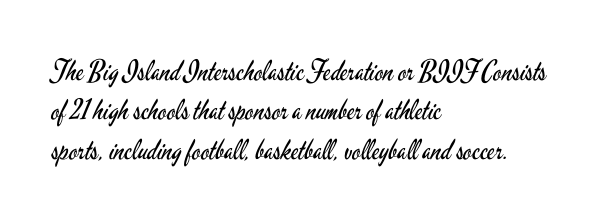
Here the glyphs are tracked normally, forming tight word shapes. The rows are spaced the way most documents space them. The strip under each line holds only bare page.
